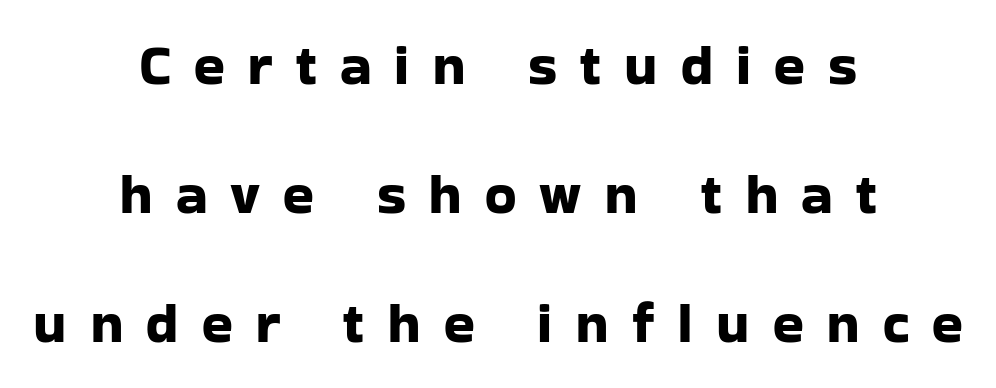
The image shows 57 px sans-serif type, upright; set centered, loose line spacing (2.26x), unusually wide letter spacing (+0.4 em), not underlined; low stroke contrast and a medium x-height.
